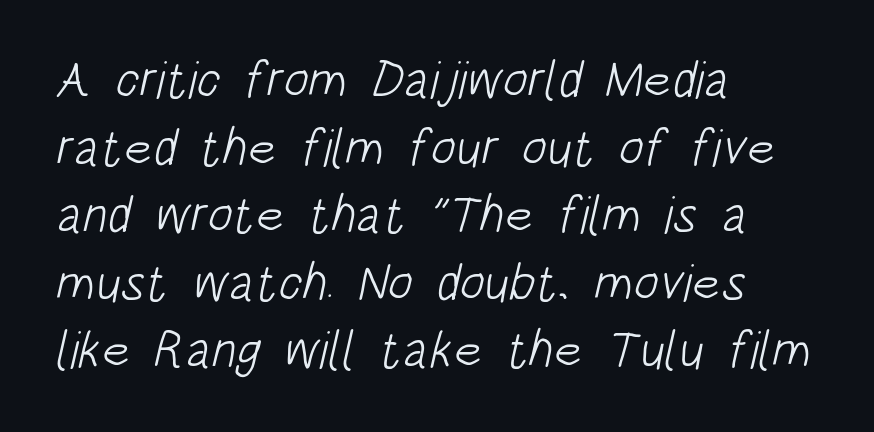
Q: Is the text bold? A: No.
Q: Is the typeface a serif or a sans-serif typeface? A: Sans-serif.
Q: Is the text underlined? A: No.
Q: How is the paragraph aligned? A: Left-aligned.
Q: Is the spacing between letters normal or unusually wide? A: Normal.
Q: Is the spacing between lines tight, normal or loose? A: Normal.
Q: Width (condensed, normal, or wide)? A: Condensed.
Q: Stroke contrast? A: Low.
Q: x-height? A: Large.
Q: Monospaced? A: No.
